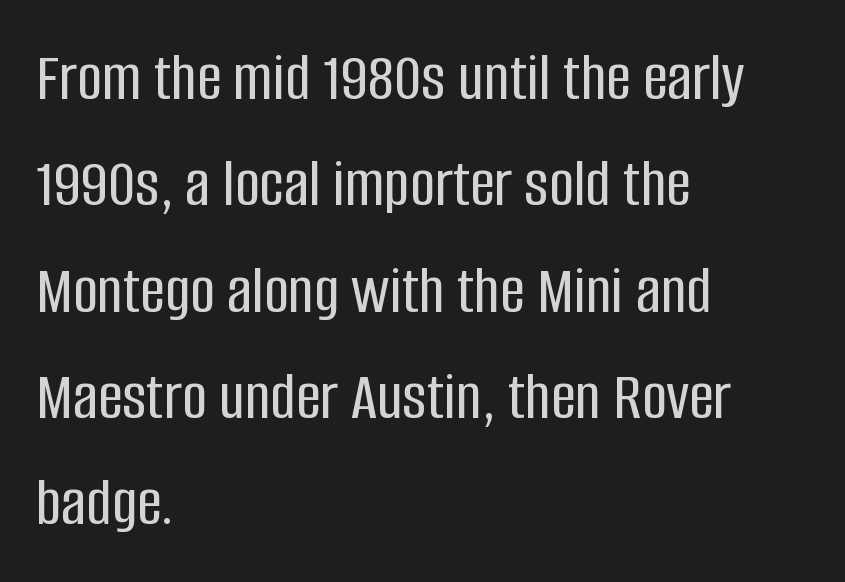
Q: Is the text italic (slanted)? A: No, it is upright.
Q: Is the typeface a serif or a sans-serif typeface? A: Sans-serif.
Q: Is the text underlined? A: No.
Q: How is the paragraph aligned? A: Left-aligned.
Q: Is the spacing between letters normal or unusually wide? A: Normal.
Q: Is the spacing between lines tight, normal or loose? A: Normal.
Q: Width (condensed, normal, or wide)? A: Condensed.
Q: Stroke contrast? A: Low.
Q: x-height? A: Large.
Q: Monospaced? A: No.
